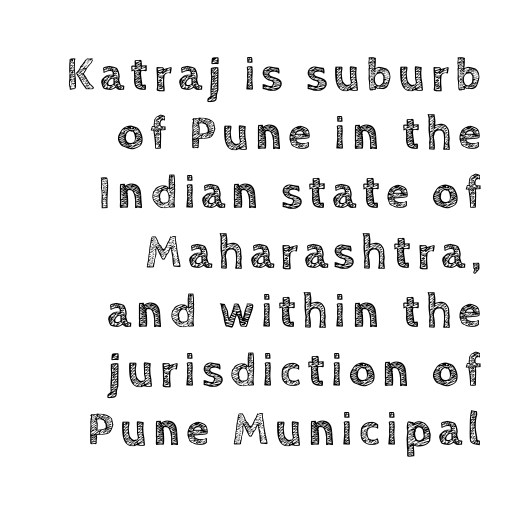
{"italic": "no", "width": "normal", "x_height": "large", "monospaced": "no", "underline": "no", "align": "right", "line_spacing": "normal", "line_spacing_ratio": 1.26, "glyph_px": 47}
